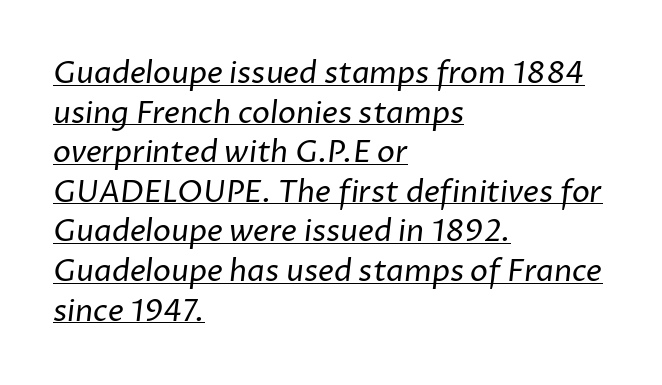
{"serif": "no", "bold": "no", "weight": "regular", "width": "normal", "stroke_contrast": "low", "x_height": "medium", "monospaced": "no", "underline": "yes", "align": "left", "line_spacing": "normal", "line_spacing_ratio": 1.32, "letter_spacing": "normal", "letter_spacing_em": 0.0, "glyph_px": 30}
